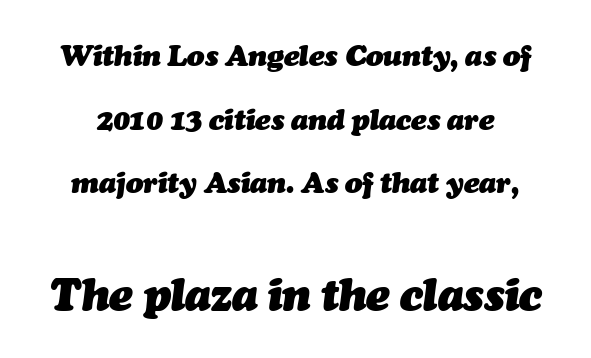
{"italic": "yes", "lean": "right", "slant_degrees": 7, "bold": "yes", "weight": "heavy", "width": "normal", "stroke_contrast": "medium", "x_height": "medium", "monospaced": "no", "underline": "no", "align": "center", "line_spacing": "loose", "line_spacing_ratio": 2.19, "letter_spacing": "normal", "letter_spacing_em": 0.0, "larger_block": "second", "size_ratio": 1.52, "glyph_px": 44}
